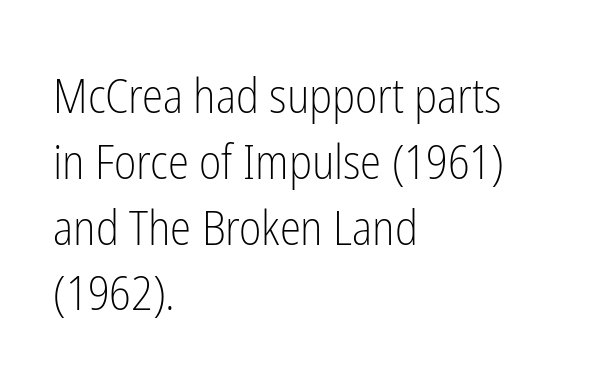
{"serif": "no", "italic": "no", "bold": "no", "weight": "light", "width": "condensed", "stroke_contrast": "low", "x_height": "medium", "monospaced": "no", "underline": "no", "align": "left", "line_spacing": "normal", "line_spacing_ratio": 1.37, "letter_spacing": "normal", "letter_spacing_em": 0.0, "glyph_px": 48}
